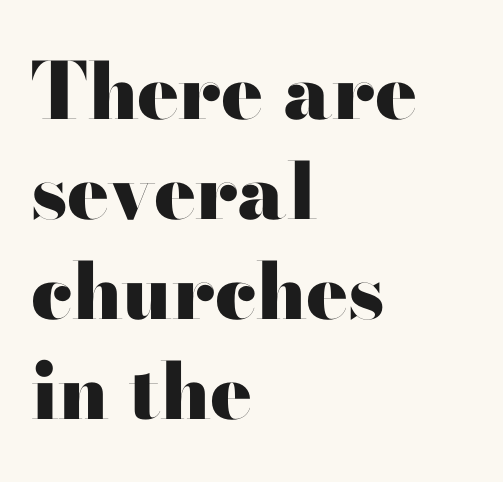
Q: Is the text bold? A: Yes.
Q: Is the text italic (slanted)? A: No, it is upright.
Q: Is the typeface a serif or a sans-serif typeface? A: Sans-serif.
Q: Is the text underlined? A: No.
Q: How is the paragraph aligned? A: Left-aligned.
Q: Is the spacing between letters normal or unusually wide? A: Normal.
Q: Is the spacing between lines tight, normal or loose? A: Normal.
Q: Width (condensed, normal, or wide)? A: Wide.
Q: Stroke contrast? A: High.
Q: x-height? A: Small.
Q: Monospaced? A: No.
